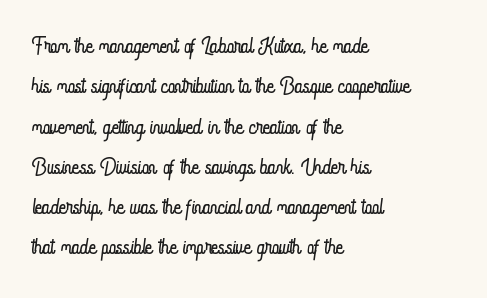
Decoration check: the copy has no underline. Line starts are locked; line ends wander. Bold? No — there's no thickening of the strokes. How would I describe the line gaps? Plain and ordinary. You could not count columns in this text — the font is proportionally spaced.
